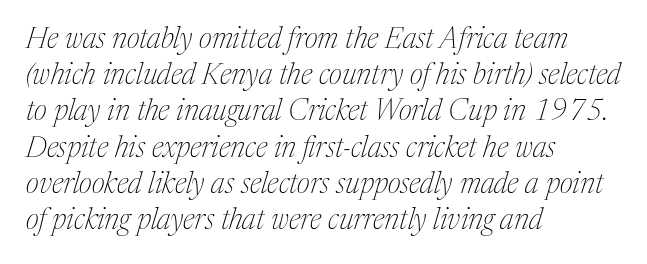
The image shows 29 px thin serif type, italic (leaning right); set left-aligned, normal line spacing (1.25x), normal letter spacing, not underlined; medium stroke contrast and a medium x-height.
